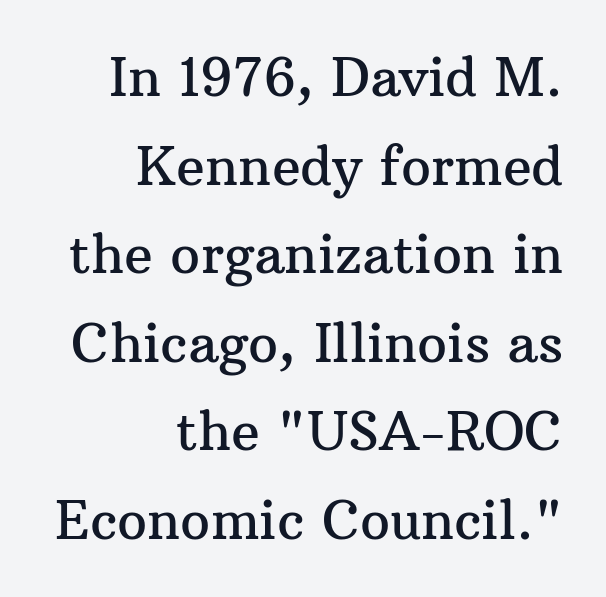
A serif font was chosen for this passage. The rendering keeps characters at their native spacing. Unlike italic type, these characters show no tilt at all. Think of a printed novel: that variable character pitch is what you see here. Underlining? Definitely not there.
